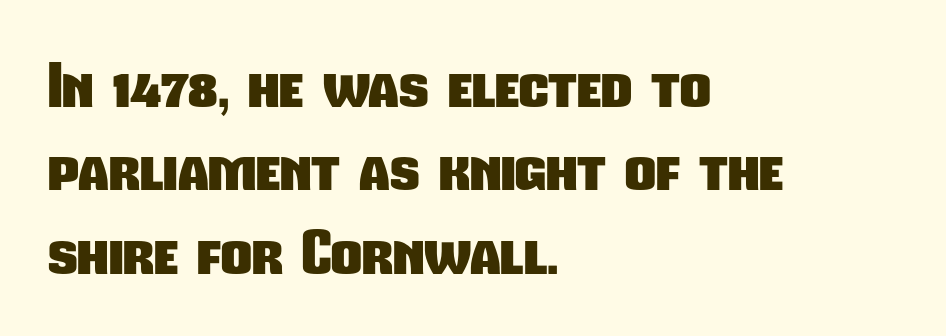
The image shows 60 px heavy, condensed sans-serif type; set left-aligned, normal line spacing (1.39x), normal letter spacing, not underlined; low stroke contrast and a medium x-height.
